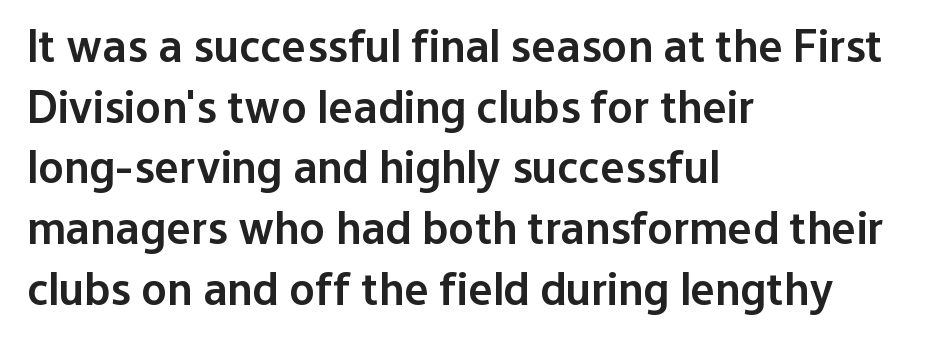
Q: Is the text bold? A: Semi-bold.
Q: Is the text italic (slanted)? A: No, it is upright.
Q: Is the typeface a serif or a sans-serif typeface? A: Sans-serif.
Q: Is the text underlined? A: No.
Q: How is the paragraph aligned? A: Left-aligned.
Q: Is the spacing between letters normal or unusually wide? A: Normal.
Q: Is the spacing between lines tight, normal or loose? A: Normal.
Q: Width (condensed, normal, or wide)? A: Normal.
Q: Stroke contrast? A: Low.
Q: x-height? A: Medium.
Q: Monospaced? A: No.
